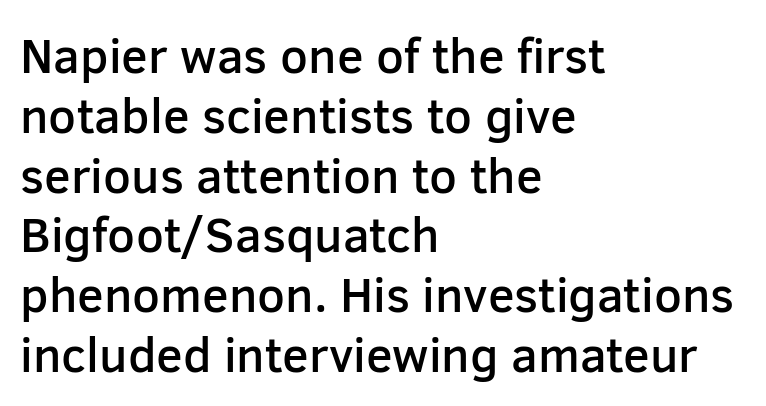
Q: Is the text bold? A: Semi-bold.
Q: Is the text italic (slanted)? A: No, it is upright.
Q: Is the typeface a serif or a sans-serif typeface? A: Sans-serif.
Q: Is the text underlined? A: No.
Q: How is the paragraph aligned? A: Left-aligned.
Q: Is the spacing between letters normal or unusually wide? A: Normal.
Q: Width (condensed, normal, or wide)? A: Normal.
Q: Stroke contrast? A: Low.
Q: x-height? A: Medium.
Q: Monospaced? A: No.
